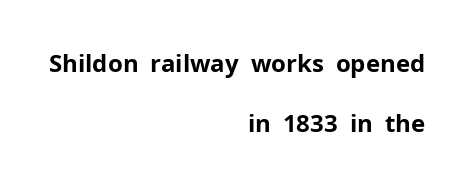
{"italic": "no", "bold": "yes", "underline": "no", "align": "right", "line_spacing": "loose", "line_spacing_ratio": 2.48, "letter_spacing": "normal", "letter_spacing_em": 0.0, "glyph_px": 24}
